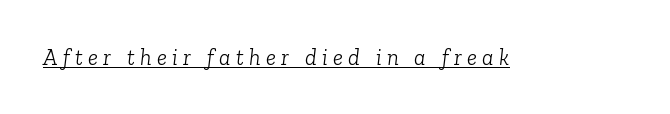
Q: Is the text bold? A: No.
Q: Is the text italic (slanted)? A: Yes, it leans right by about 6 degrees.
Q: Is the text underlined? A: Yes.
Q: Is the spacing between letters normal or unusually wide? A: Unusually wide.
